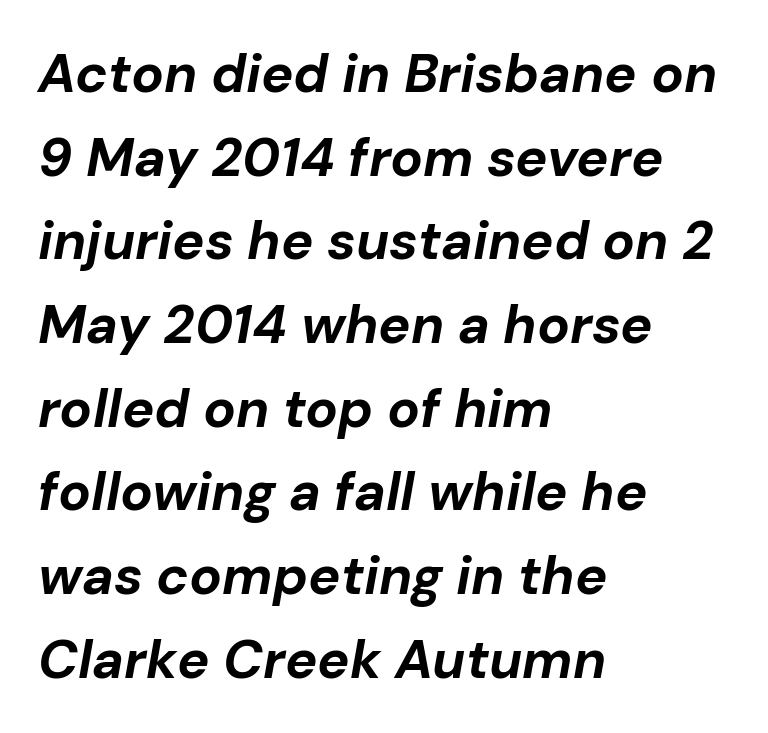
Q: Is the text bold? A: Yes.
Q: Is the text italic (slanted)? A: Yes, it leans right by about 10 degrees.
Q: Is the text underlined? A: No.
Q: How is the paragraph aligned? A: Left-aligned.
Q: Is the spacing between letters normal or unusually wide? A: Normal.
Q: Is the spacing between lines tight, normal or loose? A: Normal.
Q: Width (condensed, normal, or wide)? A: Normal.
Q: Stroke contrast? A: Low.
Q: x-height? A: Medium.
Q: Monospaced? A: No.
